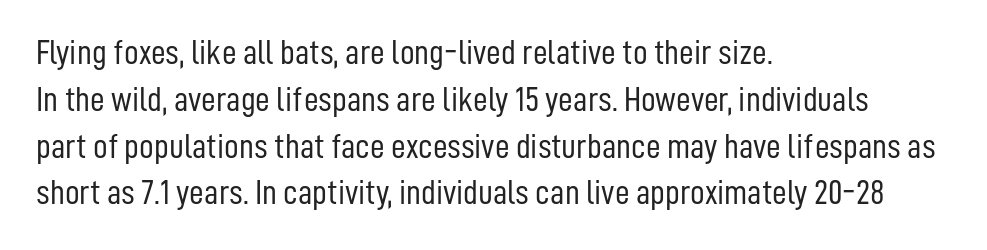
{"serif": "no", "italic": "no", "bold": "no", "weight": "light", "width": "condensed", "stroke_contrast": "low", "x_height": "medium", "monospaced": "no", "underline": "no", "align": "left", "line_spacing": "normal", "line_spacing_ratio": 1.3, "letter_spacing": "normal", "letter_spacing_em": 0.0, "glyph_px": 36}
